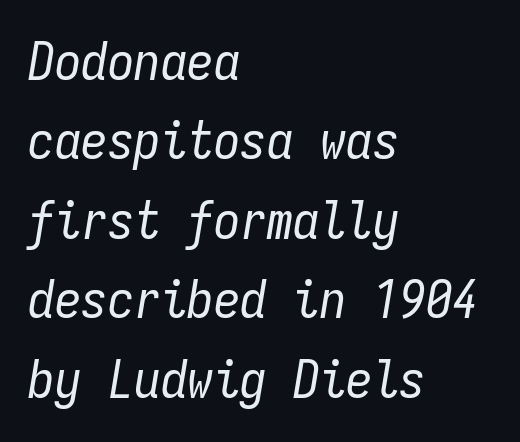
Q: Is the text bold? A: No.
Q: Is the text italic (slanted)? A: Yes, it leans right by about 9 degrees.
Q: Is the text underlined? A: No.
Q: How is the paragraph aligned? A: Left-aligned.
Q: Is the spacing between letters normal or unusually wide? A: Normal.
Q: Is the spacing between lines tight, normal or loose? A: Normal.
Q: Width (condensed, normal, or wide)? A: Condensed.
Q: Stroke contrast? A: Low.
Q: x-height? A: Medium.
Q: Monospaced? A: Yes.
